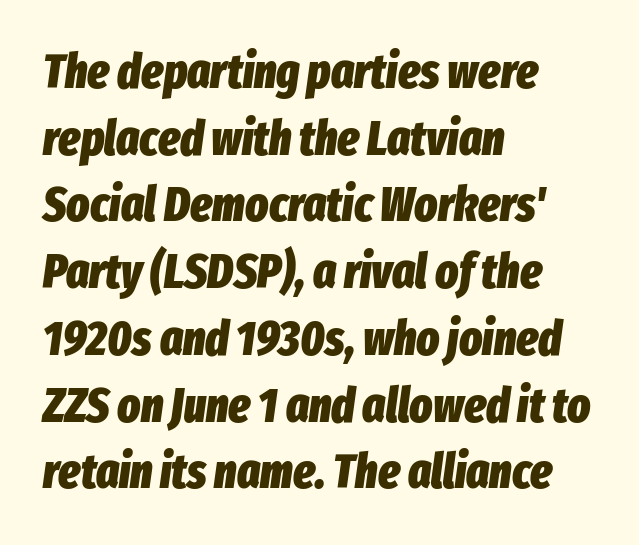
Q: Is the text bold? A: Yes.
Q: Is the text italic (slanted)? A: Yes, it leans right by about 8 degrees.
Q: Is the text underlined? A: No.
Q: How is the paragraph aligned? A: Left-aligned.
Q: Is the spacing between letters normal or unusually wide? A: Normal.
Q: Is the spacing between lines tight, normal or loose? A: Normal.
Q: Width (condensed, normal, or wide)? A: Condensed.
Q: Stroke contrast? A: Low.
Q: x-height? A: Medium.
Q: Monospaced? A: No.
